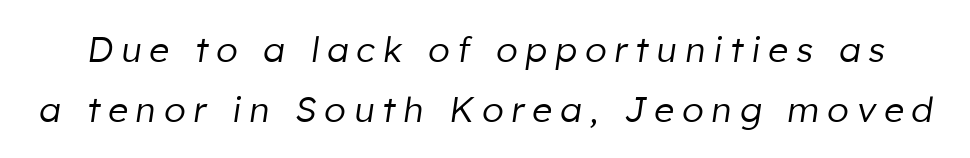
Q: Is the text bold? A: No.
Q: Is the text italic (slanted)? A: Yes, it leans right by about 8 degrees.
Q: Is the text underlined? A: No.
Q: Is the spacing between letters normal or unusually wide? A: Unusually wide.
Q: Width (condensed, normal, or wide)? A: Normal.
Q: Stroke contrast? A: Low.
Q: x-height? A: Medium.
Q: Monospaced? A: No.
